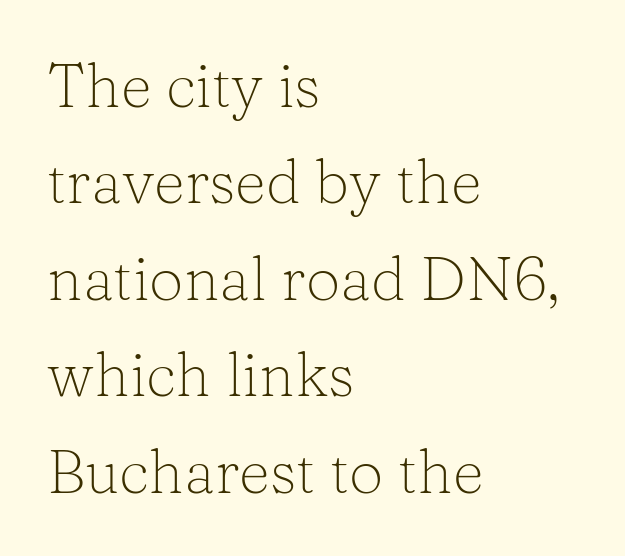
The image shows 61 px light serif type, upright; set left-aligned, normal line spacing (1.58x), normal letter spacing, not underlined; low stroke contrast and a medium x-height.
